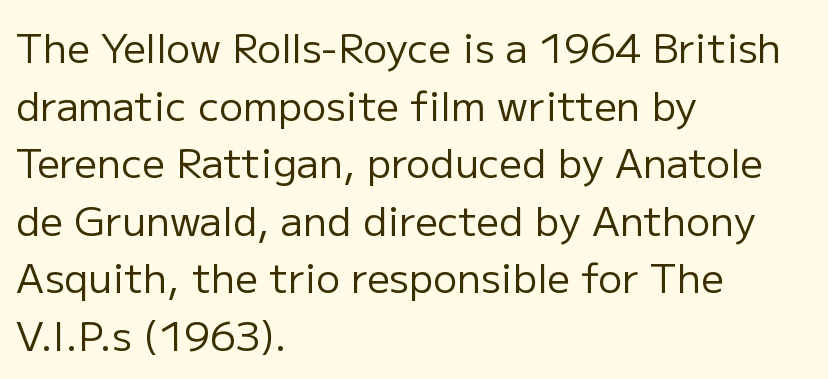
There is no visible air inserted between adjacent glyphs. This sample is left-justified, so line endings fall wherever the words run out. Unlike a traditional serif, this face leaves its strokes unadorned. Words float on clear page, feet unadorned. The letters advance in unequal steps, a hallmark of proportional type.
